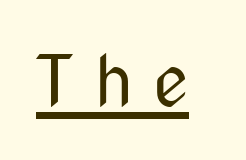
The passage shown is typed in a proportional face where columns would drift. Is this a sans? Yes — the strokes have no serifs. Notice how a bar underscores the lettering throughout. The line texture is sparse and dotted thanks to wide tracking. Unbolded letterforms with no extra heft. A typesetter would mark this as roman, not italic.
